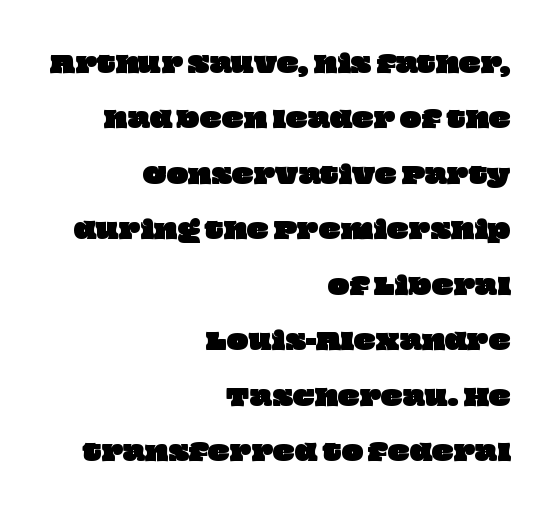
{"underline": "no", "align": "right", "line_spacing": "loose", "line_spacing_ratio": 2.41, "letter_spacing": "normal", "letter_spacing_em": 0.0, "glyph_px": 23}
